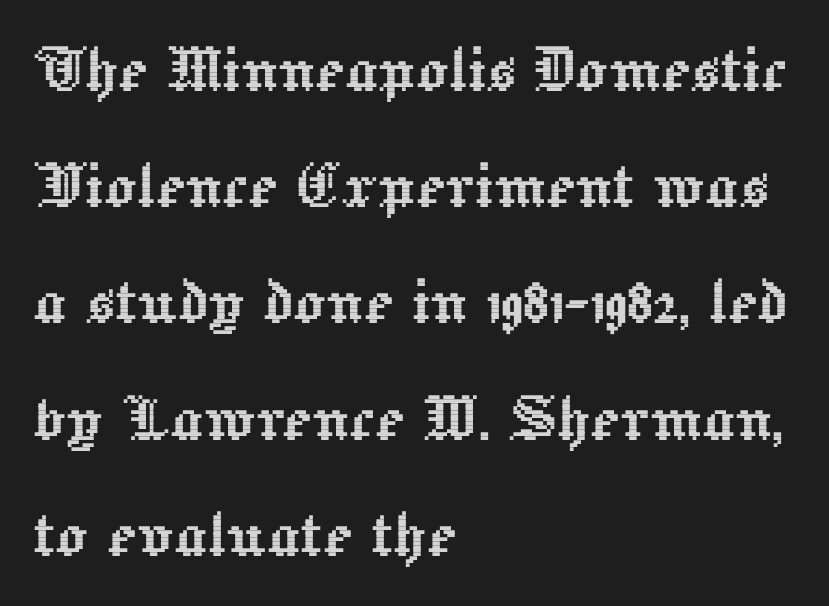
The image shows 78 px text type, upright; set left-aligned, normal line spacing (1.49x), normal letter spacing, not underlined; a medium x-height.
